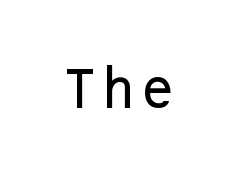
The image shows 45 px sans-serif type, upright; set normal letter spacing, not underlined; low stroke contrast and a medium x-height.
